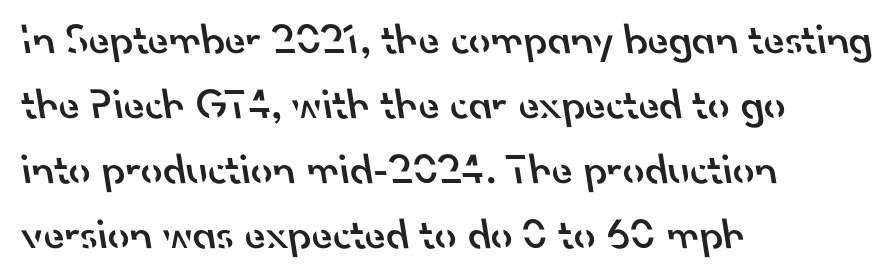
{"serif": "no", "bold": "semi", "weight": "semibold", "width": "normal", "stroke_contrast": "low", "x_height": "small", "monospaced": "no", "underline": "no", "align": "left", "line_spacing": "normal", "line_spacing_ratio": 1.51, "letter_spacing": "normal", "letter_spacing_em": 0.0, "glyph_px": 43}
